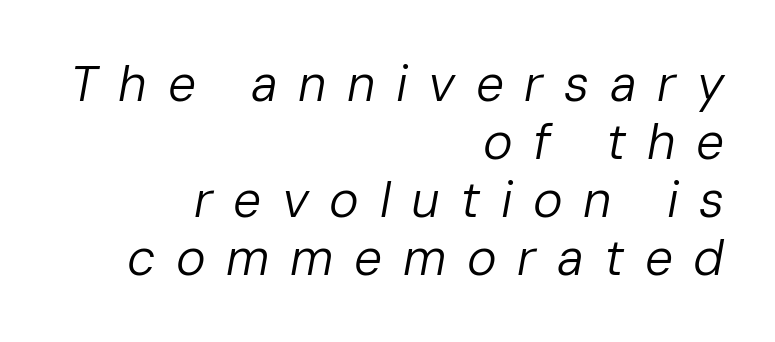
Q: Is the text bold? A: No.
Q: Is the text italic (slanted)? A: Yes, it leans right by about 10 degrees.
Q: Is the text underlined? A: No.
Q: How is the paragraph aligned? A: Right-aligned.
Q: Is the spacing between letters normal or unusually wide? A: Unusually wide.
Q: Width (condensed, normal, or wide)? A: Normal.
Q: Stroke contrast? A: Low.
Q: x-height? A: Medium.
Q: Monospaced? A: No.
